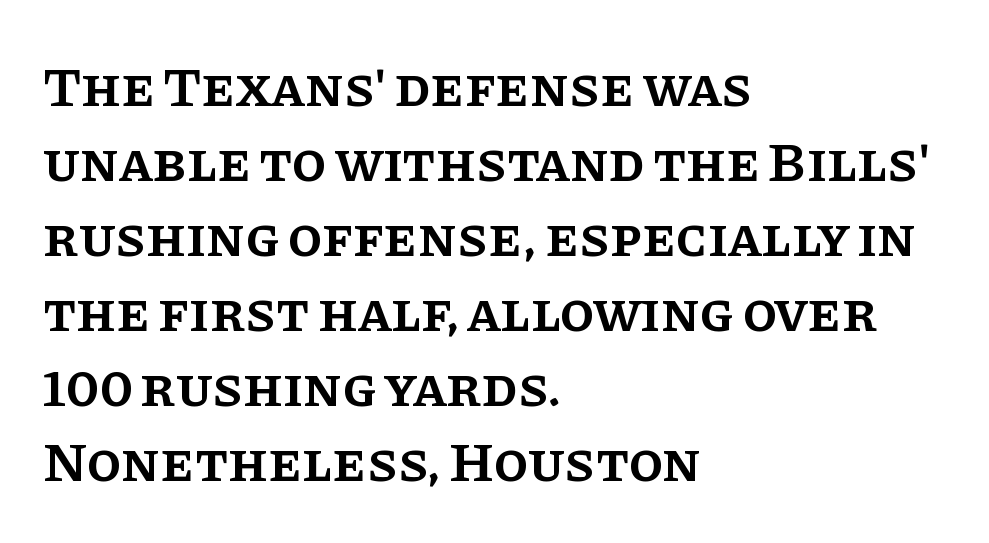
The image shows 56 px semibold serif type, upright; set left-aligned, normal line spacing (1.34x), normal letter spacing, not underlined; low stroke contrast and a large x-height.
